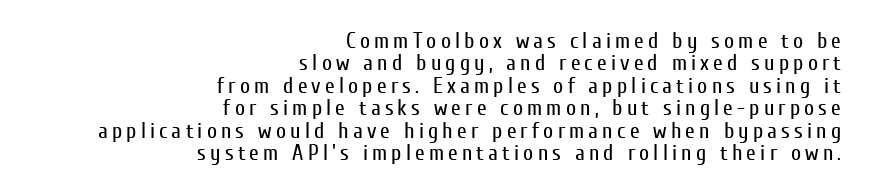
Q: Is the text bold? A: No.
Q: Is the text italic (slanted)? A: No, it is upright.
Q: Is the text underlined? A: No.
Q: How is the paragraph aligned? A: Right-aligned.
Q: Is the spacing between lines tight, normal or loose? A: Tight.
